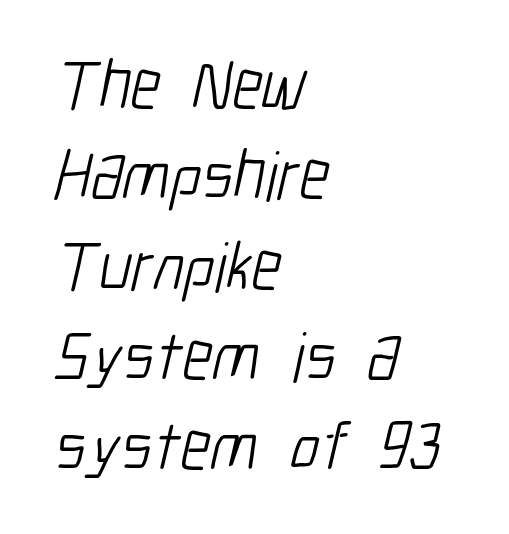
The image shows 70 px light, condensed sans-serif type; set left-aligned, normal line spacing (1.29x), normal letter spacing, not underlined; low stroke contrast and a medium x-height.
